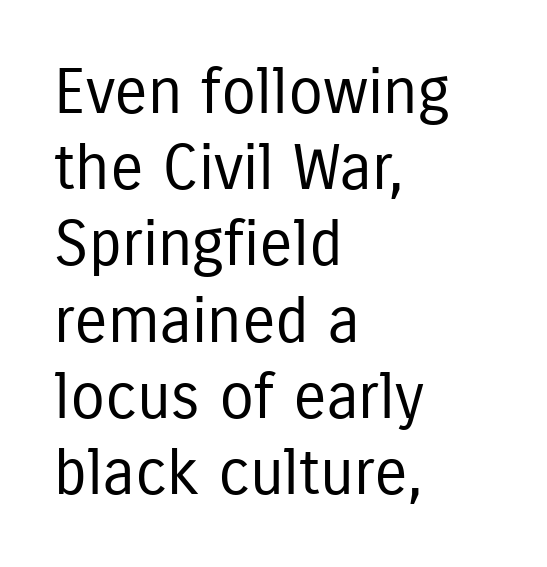
The image shows 63 px regular-weight, condensed sans-serif type, upright; set left-aligned, line spacing 1.21x, normal letter spacing, not underlined; low stroke contrast and a medium x-height.
